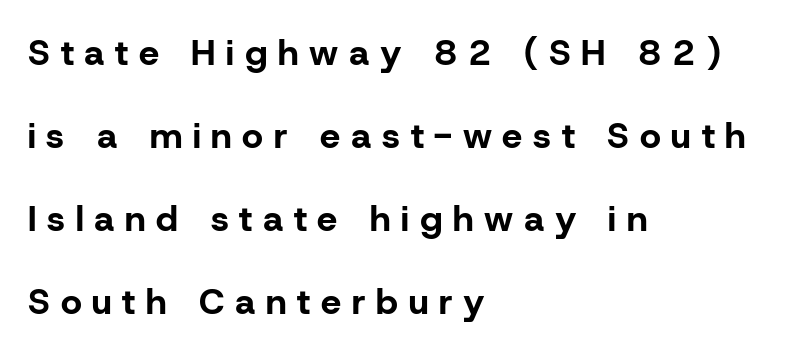
Q: Is the text bold? A: Yes.
Q: Is the text italic (slanted)? A: No, it is upright.
Q: Is the typeface a serif or a sans-serif typeface? A: Sans-serif.
Q: Is the text underlined? A: No.
Q: How is the paragraph aligned? A: Left-aligned.
Q: Is the spacing between letters normal or unusually wide? A: Unusually wide.
Q: Is the spacing between lines tight, normal or loose? A: Loose.
Q: Width (condensed, normal, or wide)? A: Normal.
Q: Stroke contrast? A: Low.
Q: x-height? A: Medium.
Q: Monospaced? A: No.
